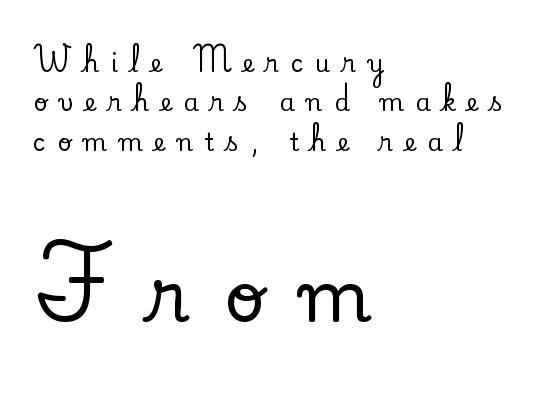
{"serif": "yes", "italic": "no", "width": "normal", "stroke_contrast": "low", "x_height": "small", "monospaced": "no", "underline": "no", "align": "left", "line_spacing": "normal", "line_spacing_ratio": 1.64, "letter_spacing": "wide", "letter_spacing_em": 0.49, "larger_block": "second", "size_ratio": 2.96, "glyph_px": 71}
